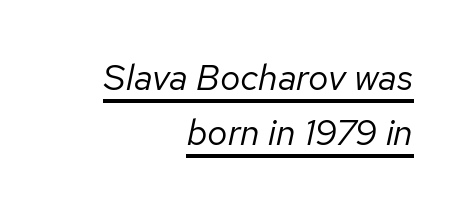
{"italic": "yes", "lean": "right", "slant_degrees": 12, "bold": "no", "weight": "regular", "width": "normal", "stroke_contrast": "low", "x_height": "medium", "monospaced": "no", "underline": "yes", "align": "right", "line_spacing": "normal", "line_spacing_ratio": 1.53, "letter_spacing": "normal", "letter_spacing_em": 0.0, "glyph_px": 36}
